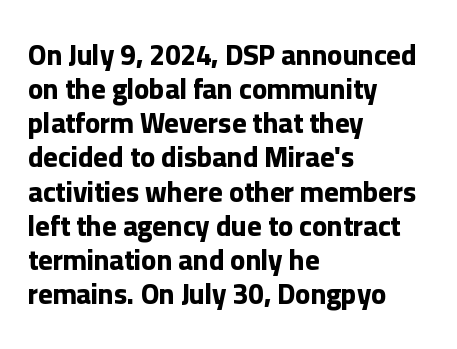
The specimen omits any rule beneath the text block's lines. This rendering employs a face without finishing strokes, i.e., a sans-serif. Posture: vertical. This is heavy type, rendered in bold. The letters sit at their default tracking, neither squeezed nor spread.
